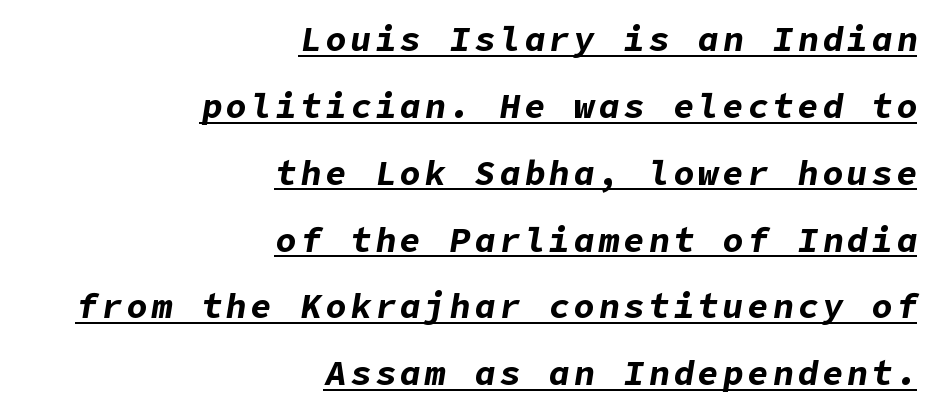
Q: Is the text bold? A: Yes.
Q: Is the text italic (slanted)? A: Yes, it leans right by about 9 degrees.
Q: Is the text underlined? A: Yes.
Q: How is the paragraph aligned? A: Right-aligned.
Q: Is the spacing between lines tight, normal or loose? A: Loose.
Q: Width (condensed, normal, or wide)? A: Normal.
Q: Stroke contrast? A: Low.
Q: x-height? A: Medium.
